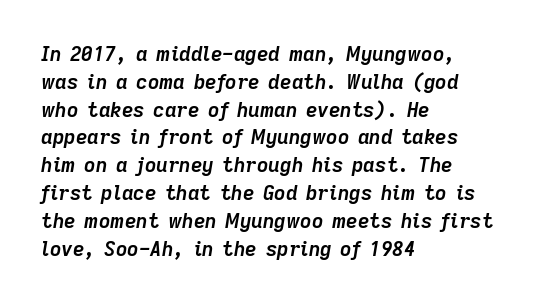
The image shows 20 px bold type, italic (leaning right); set left-aligned, normal line spacing (1.39x), normal letter spacing, not underlined.
